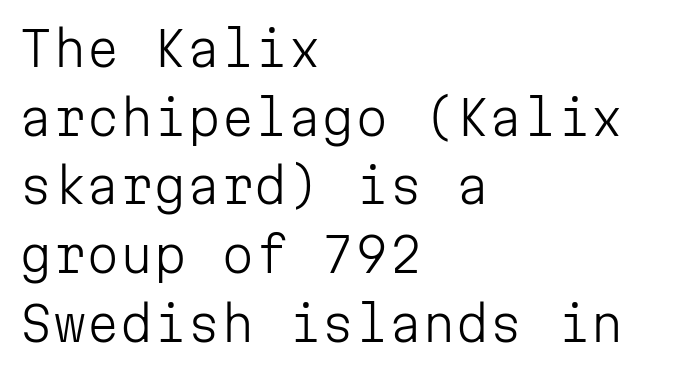
The image shows 48 px light sans-serif type, upright, monospaced; set left-aligned, normal line spacing (1.43x), normal letter spacing, not underlined; low stroke contrast and a medium x-height.
